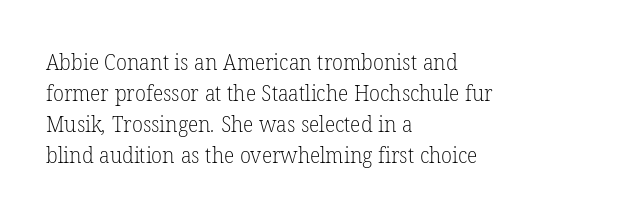
{"bold": "no", "underline": "no", "align": "left", "line_spacing": "normal", "line_spacing_ratio": 1.41, "letter_spacing": "normal", "letter_spacing_em": 0.0, "glyph_px": 22}
